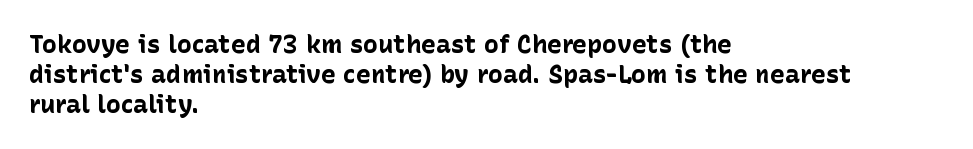
Default kerning and tracking; the words read as compact shapes. The letters stand upright; this is a roman face. Pretty heavy lettering here — definitely bold. The words here are not underlined.
